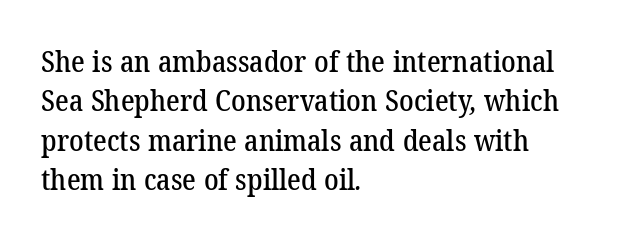
Q: Is the typeface a serif or a sans-serif typeface? A: Serif.
Q: Is the text underlined? A: No.
Q: How is the paragraph aligned? A: Left-aligned.
Q: Is the spacing between letters normal or unusually wide? A: Normal.
Q: Is the spacing between lines tight, normal or loose? A: Normal.
Q: Width (condensed, normal, or wide)? A: Normal.
Q: Stroke contrast? A: Low.
Q: x-height? A: Medium.
Q: Monospaced? A: No.
